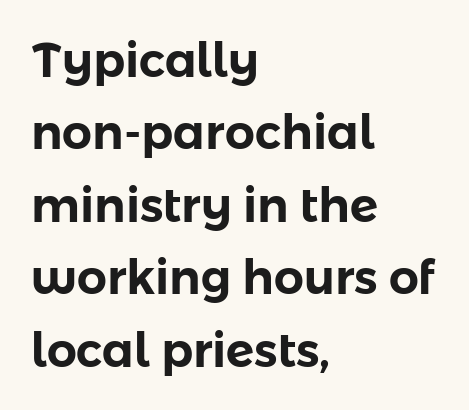
Q: Is the text italic (slanted)? A: No, it is upright.
Q: Is the typeface a serif or a sans-serif typeface? A: Sans-serif.
Q: Is the text underlined? A: No.
Q: How is the paragraph aligned? A: Left-aligned.
Q: Is the spacing between letters normal or unusually wide? A: Normal.
Q: Is the spacing between lines tight, normal or loose? A: Normal.
Q: Width (condensed, normal, or wide)? A: Normal.
Q: Stroke contrast? A: Low.
Q: x-height? A: Medium.
Q: Monospaced? A: No.
